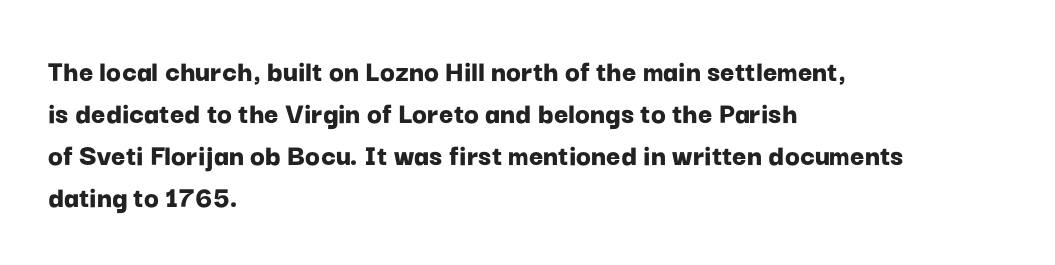
The image shows 31 px bold sans-serif type, upright; set left-aligned, normal line spacing (1.35x), normal letter spacing, not underlined; low stroke contrast and a medium x-height.
